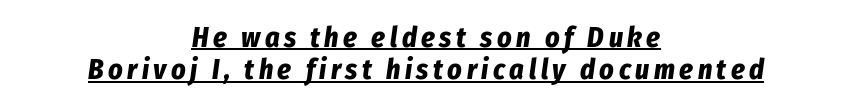
The letters advance in unequal steps, a hallmark of proportional type. The rendering uses a bold face; every stroke is thick and dark. The font's italic variant was chosen for this text. Both edges are ragged and mirror each other, which tells us the setting is centered.
